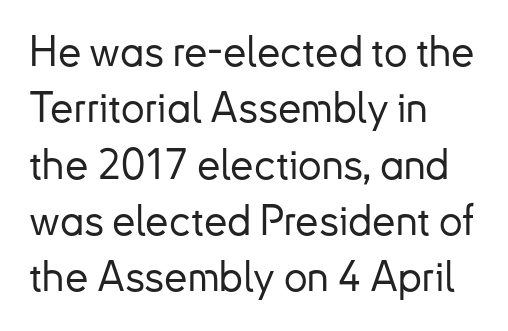
Q: Is the text italic (slanted)? A: No, it is upright.
Q: Is the typeface a serif or a sans-serif typeface? A: Sans-serif.
Q: Is the text underlined? A: No.
Q: How is the paragraph aligned? A: Left-aligned.
Q: Is the spacing between letters normal or unusually wide? A: Normal.
Q: Is the spacing between lines tight, normal or loose? A: Normal.
Q: Width (condensed, normal, or wide)? A: Normal.
Q: Stroke contrast? A: Low.
Q: x-height? A: Small.
Q: Monospaced? A: No.
